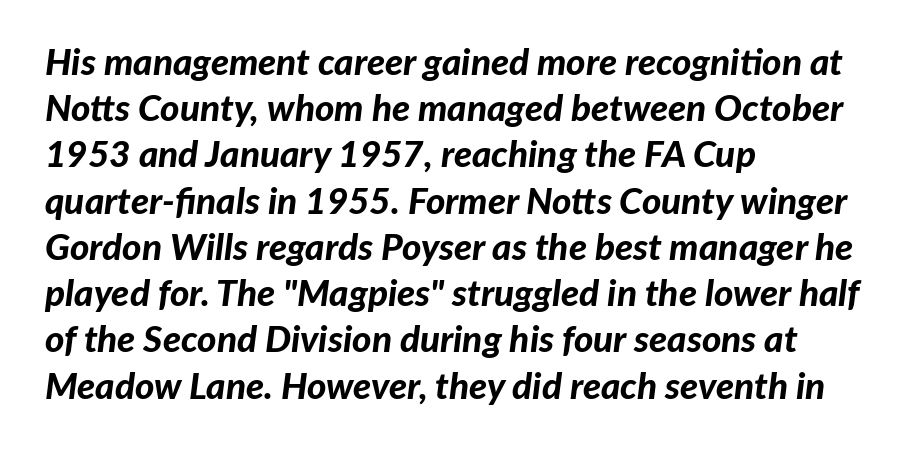
The image shows 37 px bold type, italic (leaning right); set left-aligned, normal line spacing (1.25x), normal letter spacing, not underlined; low stroke contrast and a medium x-height.
